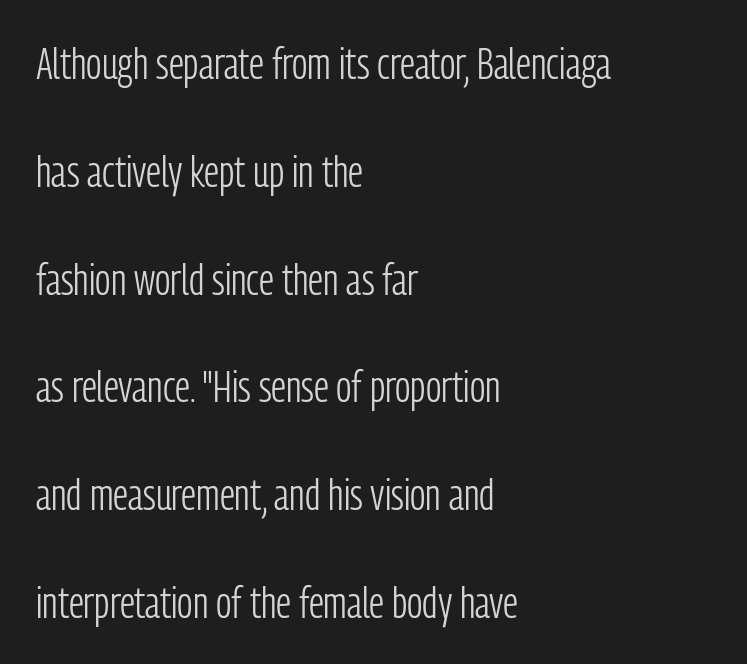
In terms of leading, this rendering errs on the spacious side. The type sits square on the baseline with zero lean. The glyphs are unaccompanied by any horizontal stroke below them. Each stroke keeps to a modest, everyday thickness or less. Letter spacing: default.
